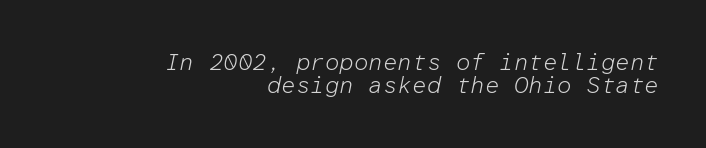
The image shows 23 px text type, italic (leaning right); set right-aligned, tight line spacing (1.0x), normal letter spacing, not underlined.
